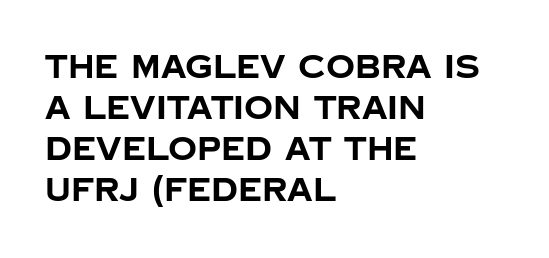
{"serif": "no", "italic": "no", "bold": "yes", "weight": "bold", "width": "normal", "stroke_contrast": "low", "x_height": "large", "monospaced": "no", "underline": "no", "align": "left", "line_spacing": "normal", "line_spacing_ratio": 1.28, "letter_spacing": "normal", "letter_spacing_em": 0.0, "glyph_px": 32}
